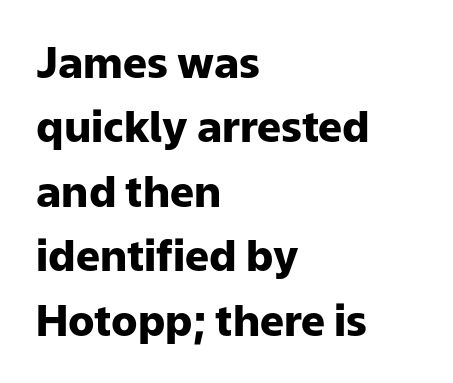
The image shows 43 px heavy sans-serif type, upright; set left-aligned, normal line spacing (1.5x), normal letter spacing, not underlined; low stroke contrast and a medium x-height.
